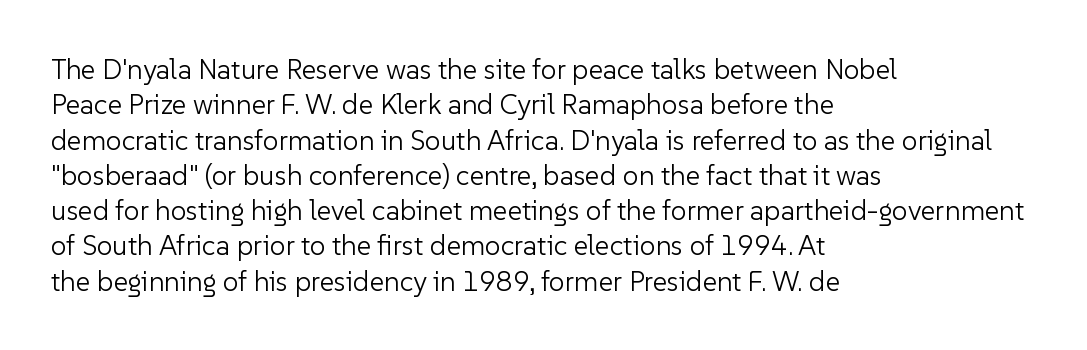
The image shows 28 px light sans-serif type, upright; set left-aligned, normal line spacing (1.26x), normal letter spacing, not underlined; low stroke contrast and a medium x-height.
